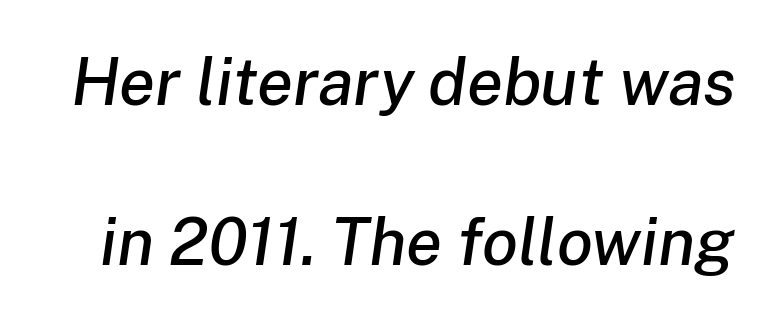
The image shows 66 px text type, italic (leaning right); set loose line spacing (2.42x), normal letter spacing, not underlined; low stroke contrast and a medium x-height.
